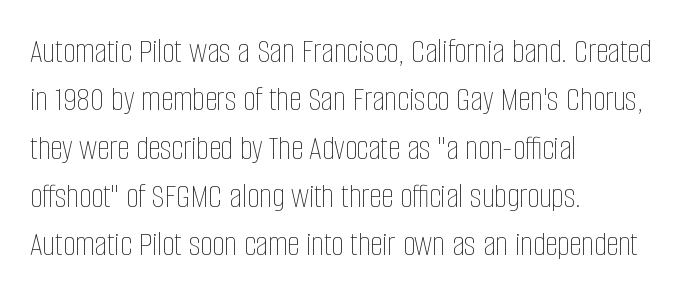
Regarding leading, the lines here are spaced in the standard way. Every character sits straight up, as roman type does. The letters advance in unequal steps, a hallmark of proportional type. The setting favours the left margin, as ordinary paragraphs usually do.
